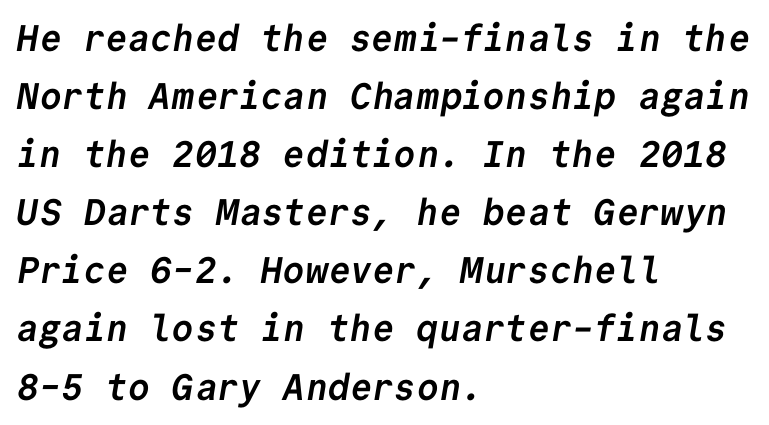
{"serif": "no", "bold": "yes", "weight": "semibold", "width": "normal", "stroke_contrast": "low", "x_height": "medium", "monospaced": "yes", "underline": "no", "align": "left", "line_spacing": "normal", "line_spacing_ratio": 1.57, "letter_spacing": "normal", "letter_spacing_em": 0.0, "glyph_px": 37}
